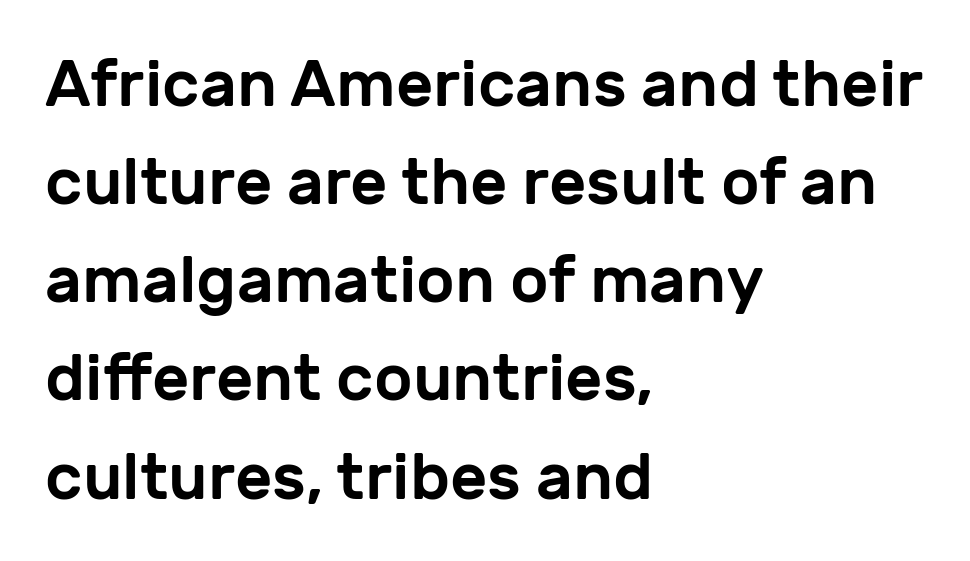
Q: Is the text italic (slanted)? A: No, it is upright.
Q: Is the typeface a serif or a sans-serif typeface? A: Sans-serif.
Q: Is the text underlined? A: No.
Q: How is the paragraph aligned? A: Left-aligned.
Q: Is the spacing between letters normal or unusually wide? A: Normal.
Q: Is the spacing between lines tight, normal or loose? A: Normal.
Q: Width (condensed, normal, or wide)? A: Normal.
Q: Stroke contrast? A: Low.
Q: x-height? A: Medium.
Q: Monospaced? A: No.
